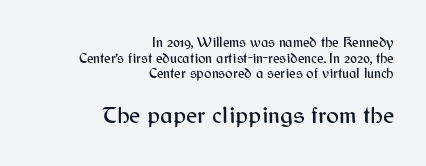
The image shows 24 px text type, upright; set right-aligned, tight line spacing (1.12x), normal letter spacing, not underlined; the second (bottom) block is 1.71x larger.
